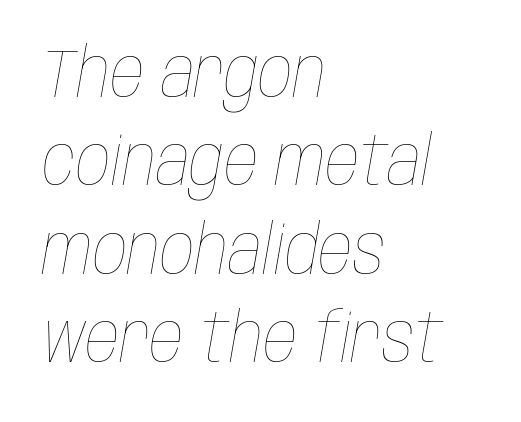
The compositor pushed each line to the left boundary. Decoration check: the copy has no underline. Observe the ordinary spacing: letters are neighbours, not strangers. Students, observe: this is what conventionally led text looks like.
